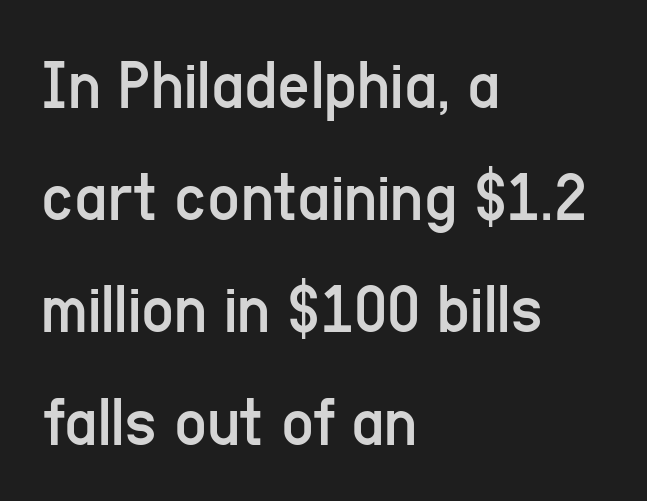
This sample has the flowing, uneven cadence of proportional lettering. Any mark beneath the type? The region is blank. The leading is moderate, giving the passage an even texture. The text block is weighted toward the left margin, trailing off unevenly rightward. A sans-serif font was chosen for this passage.
